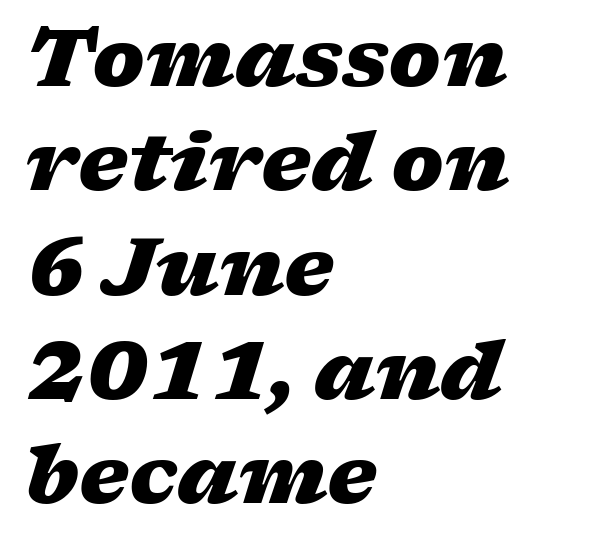
Pretty heavy lettering here — definitely bold. Tracking here is standard; glyphs follow each other at the usual distance. Any mark beneath the type? The region is blank. Is there much room between lines? A standard amount, neither cramped nor airy. Horizontally, the lines are justified to the leading edge only. Think of a printed novel: that variable character pitch is what you see here.
